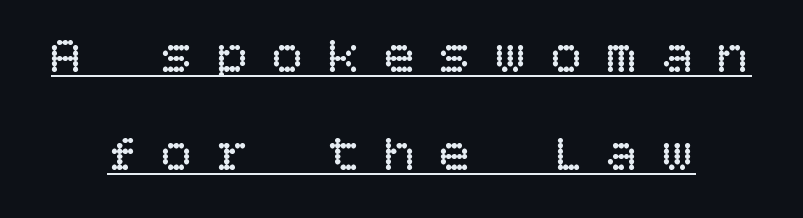
Q: Is the text bold? A: No.
Q: Is the text italic (slanted)? A: No, it is upright.
Q: Is the text underlined? A: Yes.
Q: Is the spacing between letters normal or unusually wide? A: Unusually wide.
Q: Width (condensed, normal, or wide)? A: Normal.
Q: Stroke contrast? A: Low.
Q: x-height? A: Large.
